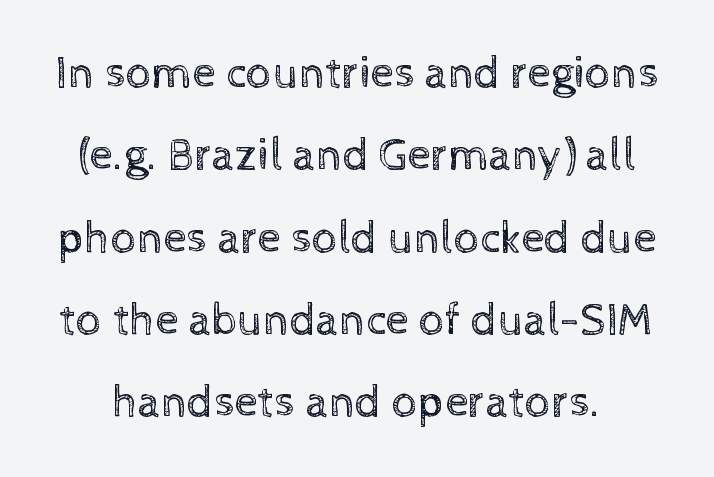
Weight class: somewhere from thin through regular. The gap between lines stays unmarked. The rendering uses natural spacing where letterforms have individual widths. Is the letter spacing exaggerated? No — it looks like the ordinary default. Posture: upright roman.
